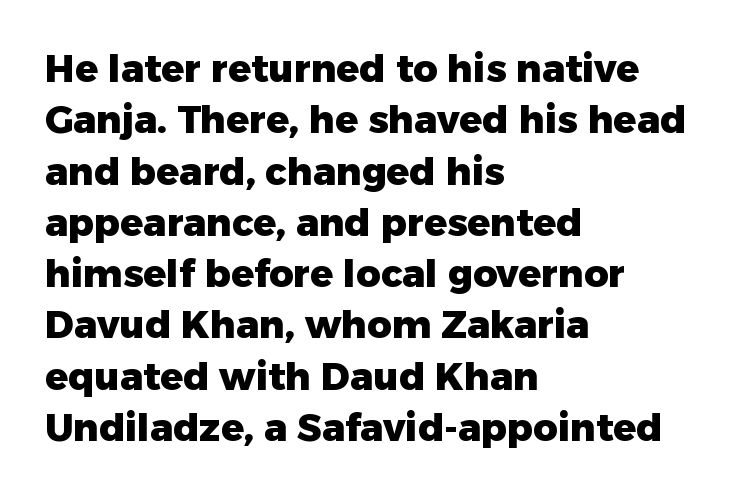
{"serif": "no", "italic": "no", "bold": "yes", "weight": "heavy", "width": "normal", "stroke_contrast": "low", "x_height": "medium", "monospaced": "no", "underline": "no", "align": "left", "line_spacing": "normal", "line_spacing_ratio": 1.35, "letter_spacing": "normal", "letter_spacing_em": 0.0, "glyph_px": 38}
